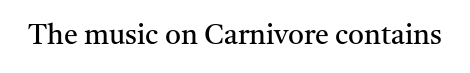
Q: Is the text bold? A: No.
Q: Is the text italic (slanted)? A: No, it is upright.
Q: Is the typeface a serif or a sans-serif typeface? A: Serif.
Q: Is the text underlined? A: No.
Q: Is the spacing between letters normal or unusually wide? A: Normal.
Q: Width (condensed, normal, or wide)? A: Normal.
Q: Stroke contrast? A: Medium.
Q: x-height? A: Medium.
Q: Monospaced? A: No.
